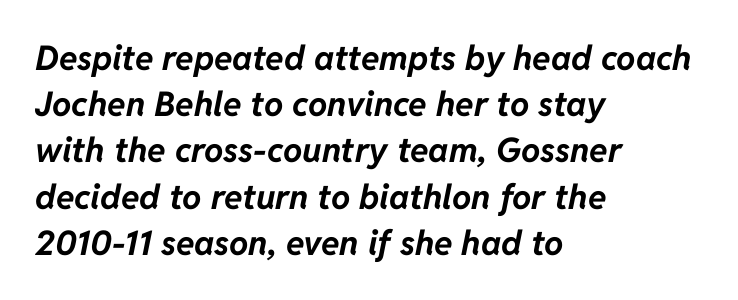
Clear beneath every line of the passage. The rendering keeps characters at their native spacing. In terms of leading, this rendering sits right in the middle. Designer's note — italics engaged.
